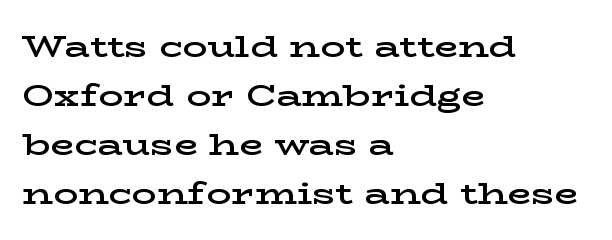
Semibold letterforms, between regular and bold. Old-style or modern, the face here clearly has serifs. These lines are rendered in a variable-pitch font. Every stem runs plumb, perpendicular to the baseline.
